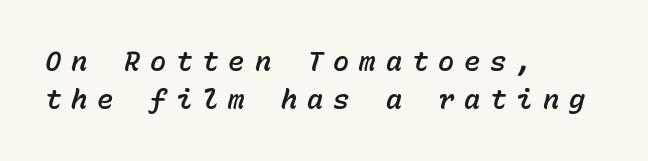
Q: Is the text italic (slanted)? A: Yes, it leans right by about 15 degrees.
Q: Is the text underlined? A: No.
Q: How is the paragraph aligned? A: Left-aligned.
Q: Is the spacing between letters normal or unusually wide? A: Unusually wide.
Q: Is the spacing between lines tight, normal or loose? A: Normal.
